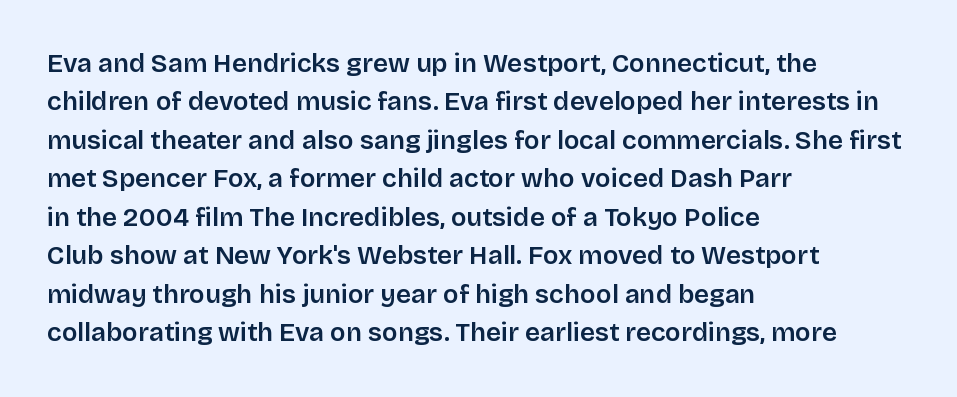
The image shows 26 px text type, upright; set left-aligned, normal line spacing (1.48x), normal letter spacing, not underlined.
